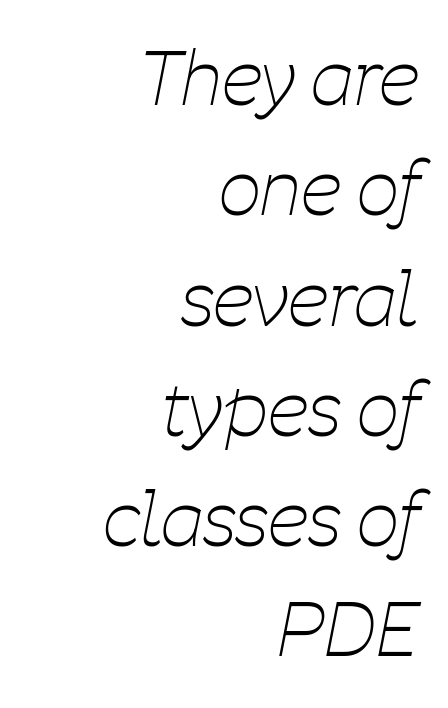
Vertical spacing — default. The tracking reads as untouched default to a designer's eye. Slanted lettering throughout. Reading down the block, your eye finds every line finishing at a fixed right position. The zone under the glyphs is completely vacant. The font is comparable to plain body text, perhaps lighter.
